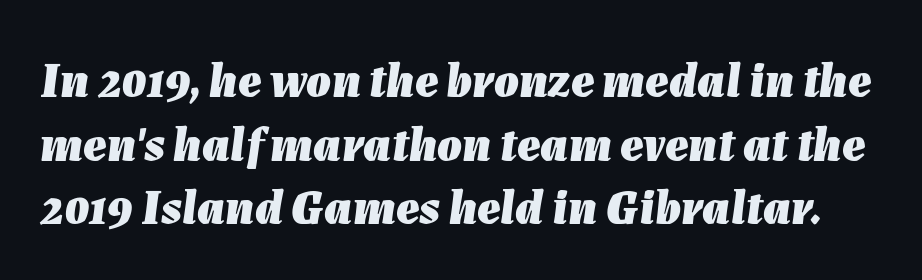
The image shows 49 px heavy type, italic (leaning right); set normal line spacing (1.3x), normal letter spacing, not underlined; low stroke contrast and a medium x-height.
